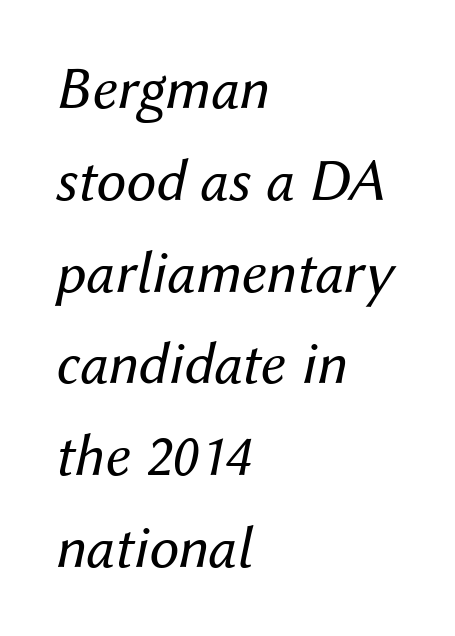
Q: Is the text bold? A: No.
Q: Is the text italic (slanted)? A: Yes, it leans right by about 12 degrees.
Q: Is the text underlined? A: No.
Q: How is the paragraph aligned? A: Left-aligned.
Q: Is the spacing between letters normal or unusually wide? A: Normal.
Q: Is the spacing between lines tight, normal or loose? A: Normal.
Q: Width (condensed, normal, or wide)? A: Normal.
Q: Stroke contrast? A: Medium.
Q: x-height? A: Medium.
Q: Monospaced? A: No.
